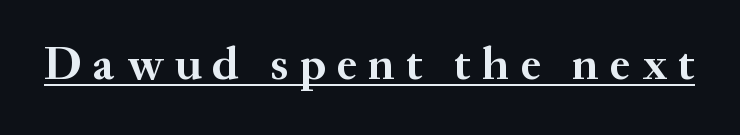
Q: Is the text bold? A: Yes.
Q: Is the text italic (slanted)? A: No, it is upright.
Q: Is the typeface a serif or a sans-serif typeface? A: Serif.
Q: Is the text underlined? A: Yes.
Q: Is the spacing between letters normal or unusually wide? A: Unusually wide.
Q: Width (condensed, normal, or wide)? A: Normal.
Q: Stroke contrast? A: Medium.
Q: x-height? A: Small.
Q: Monospaced? A: No.
